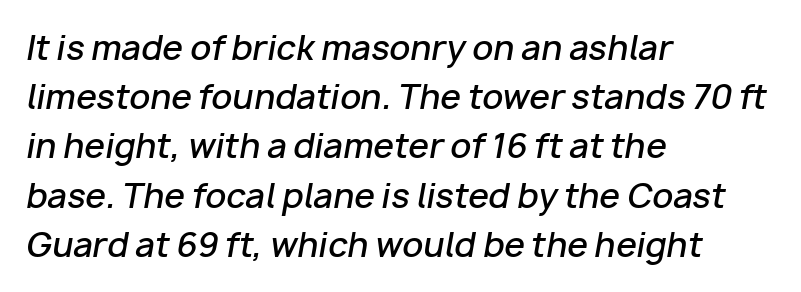
Plain, unruled lines of type. The passage shown is semibold, sitting just below true bold. The lettering tilts uniformly, giving the passage an italic look. Casual observation: everything's shoved over to the left. In terms of leading, this rendering sits right in the middle. Character widths vary here, with narrow letters taking less room than wide ones.
